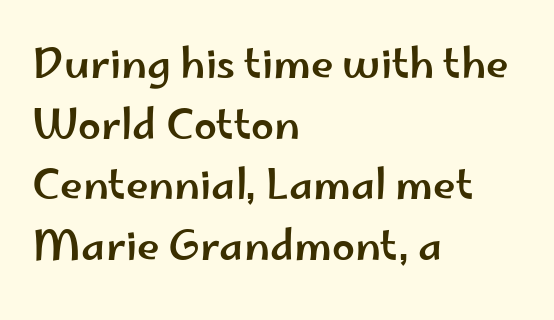
Q: Is the text italic (slanted)? A: No, it is upright.
Q: Is the typeface a serif or a sans-serif typeface? A: Sans-serif.
Q: Is the text underlined? A: No.
Q: How is the paragraph aligned? A: Left-aligned.
Q: Is the spacing between letters normal or unusually wide? A: Normal.
Q: Is the spacing between lines tight, normal or loose? A: Normal.
Q: Width (condensed, normal, or wide)? A: Wide.
Q: Stroke contrast? A: Low.
Q: x-height? A: Small.
Q: Monospaced? A: No.
